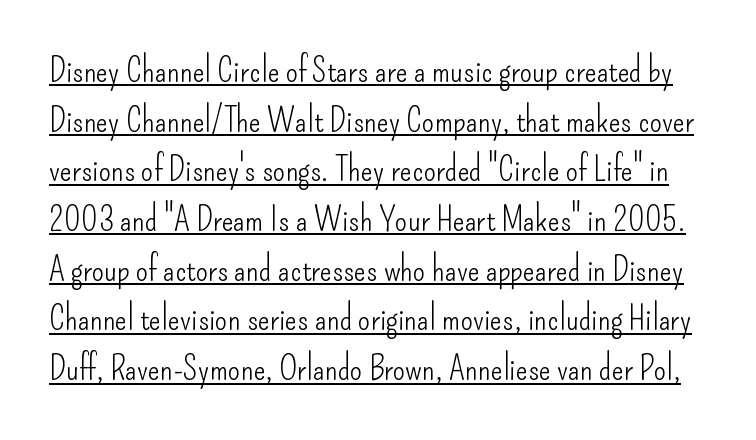
The image shows 35 px light, condensed sans-serif type, upright; set normal line spacing (1.42x), normal letter spacing, underlined; low stroke contrast and a small x-height.
